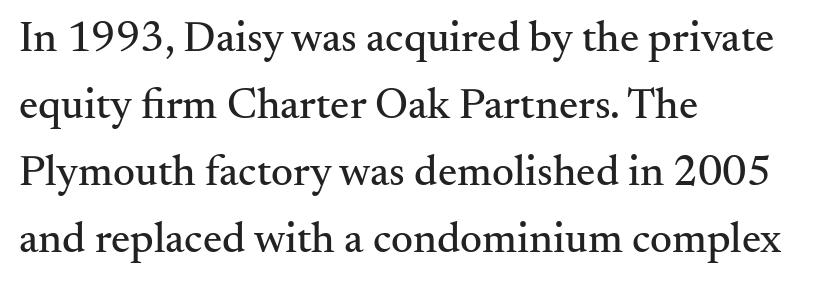
Compared with typical body copy, the letter spacing here is the same. What's the leading like? Ordinary, nothing unusual. Nobody drew a line under any word here. These lines stack with their left ends in a neat column. Examine the stroke ends and you'll spot serifs.
